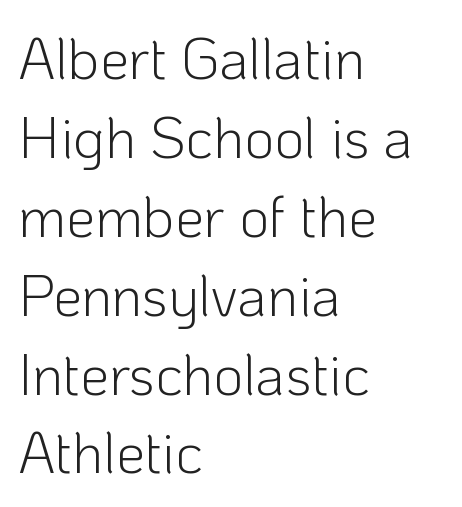
These lines were composed using upright roman letters. This rendering leaves character spacing at its baseline value. Alignment: flush left. These lines are rendered in a variable-pitch font.
